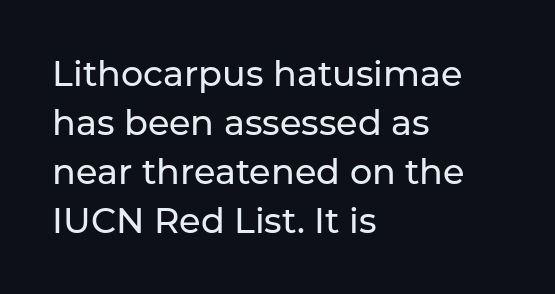
{"serif": "no", "italic": "no", "bold": "no", "weight": "regular", "width": "normal", "stroke_contrast": "low", "x_height": "medium", "monospaced": "no", "underline": "no", "align": "left", "line_spacing": "normal", "line_spacing_ratio": 1.4, "letter_spacing": "normal", "letter_spacing_em": 0.0, "glyph_px": 35}
